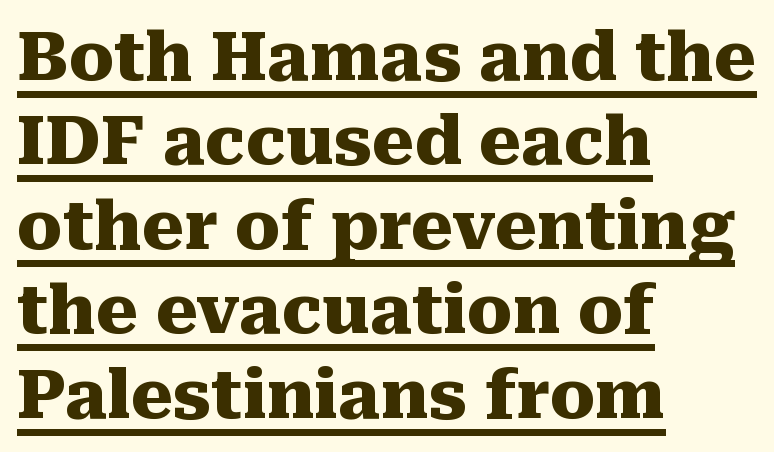
Normally led — the rows are evenly, conventionally spaced. Somebody hit Ctrl+U on this one — the words are underlined. The letters stand straight up with perfectly vertical stems. Thick stems and heavy bowls — unmistakably bold. Unlike a clean sans, this face finishes its strokes with serifs.
